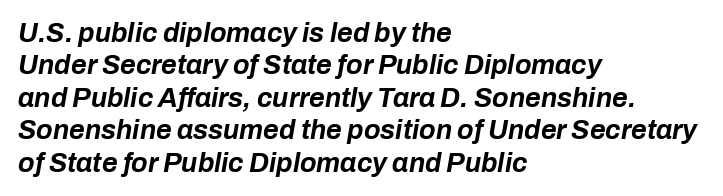
{"italic": "yes", "lean": "right", "slant_degrees": 10, "bold": "yes", "underline": "no", "align": "left", "line_spacing_ratio": 1.2, "letter_spacing": "normal", "letter_spacing_em": 0.0, "glyph_px": 27}
